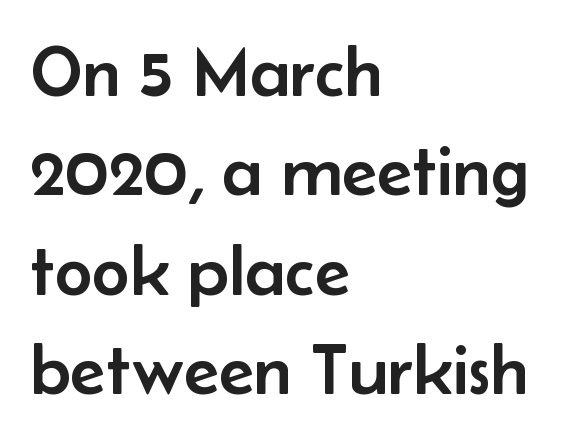
Q: Is the text italic (slanted)? A: No, it is upright.
Q: Is the typeface a serif or a sans-serif typeface? A: Sans-serif.
Q: Is the text underlined? A: No.
Q: How is the paragraph aligned? A: Left-aligned.
Q: Is the spacing between letters normal or unusually wide? A: Normal.
Q: Is the spacing between lines tight, normal or loose? A: Normal.
Q: Width (condensed, normal, or wide)? A: Normal.
Q: Stroke contrast? A: Low.
Q: x-height? A: Small.
Q: Monospaced? A: No.
